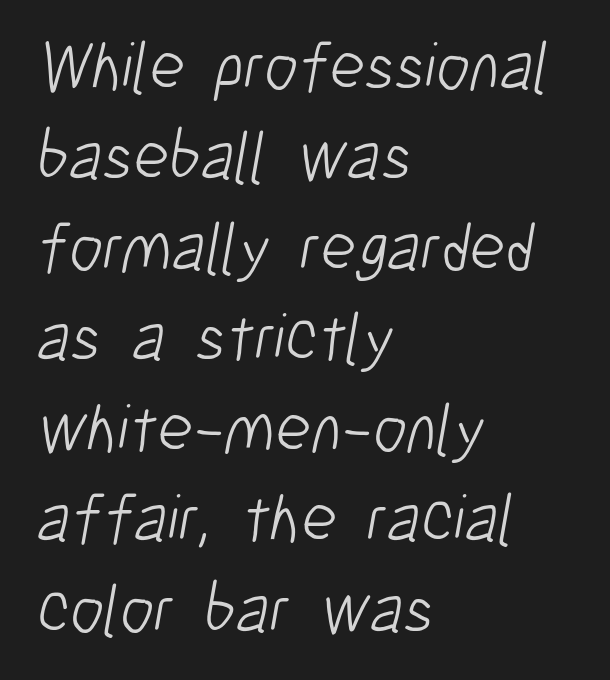
The typesetting does not lean heavy: it is not bold. Inter-character spacing is left at the font's built-in metrics. Line spacing here is normal. The type family on display is of the sans-serif kind. Casual observation: everything's shoved over to the left.
